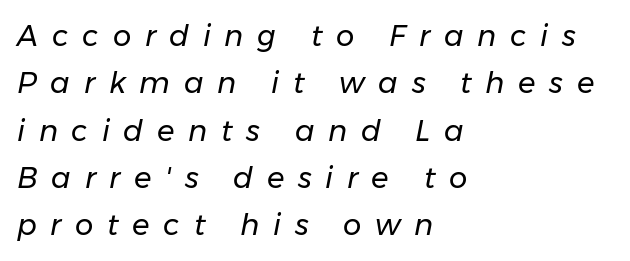
The image shows 29 px regular-weight type, italic (leaning right); set left-aligned, normal line spacing (1.63x), unusually wide letter spacing (+0.47 em), not underlined; low stroke contrast and a medium x-height.
